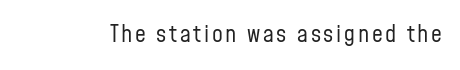
Only glyphs here, with clear space below each row. Posture: upright roman. The font is comparable to plain body text, perhaps lighter.
